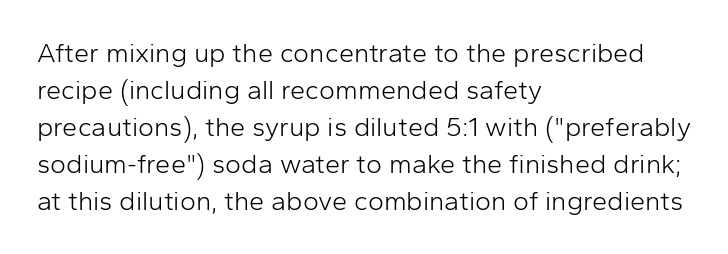
Q: Is the text bold? A: No.
Q: Is the text italic (slanted)? A: No, it is upright.
Q: Is the text underlined? A: No.
Q: How is the paragraph aligned? A: Left-aligned.
Q: Is the spacing between letters normal or unusually wide? A: Normal.
Q: Is the spacing between lines tight, normal or loose? A: Normal.
